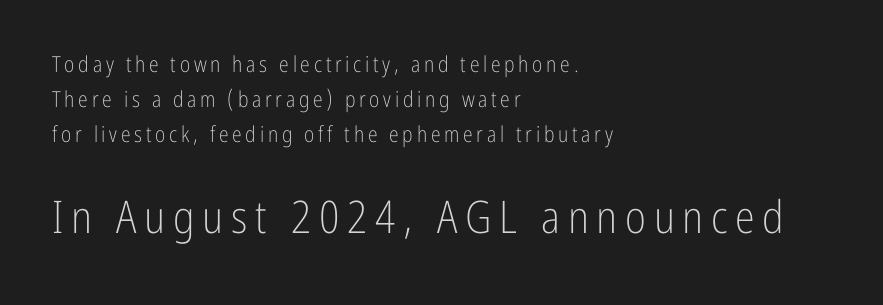
Proportional: the letters do not fall into vertical columns. The strip under each line holds only bare page. A student would call this left alignment; a typographer would say flush left, rag right. The letters stand upright; this is a roman face.
